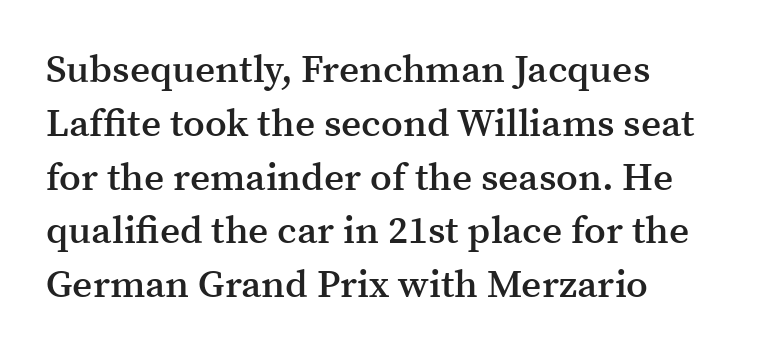
{"serif": "yes", "italic": "no", "bold": "semi", "weight": "semibold", "width": "normal", "stroke_contrast": "medium", "x_height": "medium", "monospaced": "no", "underline": "no", "align": "left", "line_spacing": "normal", "line_spacing_ratio": 1.38, "letter_spacing": "normal", "letter_spacing_em": 0.0, "glyph_px": 39}
